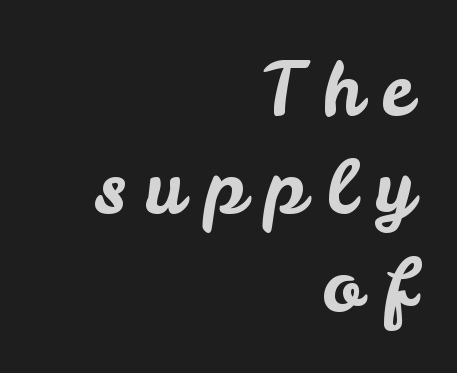
{"serif": "no", "width": "normal", "stroke_contrast": "low", "x_height": "small", "monospaced": "no", "underline": "no", "align": "right", "line_spacing": "normal", "line_spacing_ratio": 1.34, "letter_spacing": "wide", "letter_spacing_em": 0.28, "glyph_px": 73}
